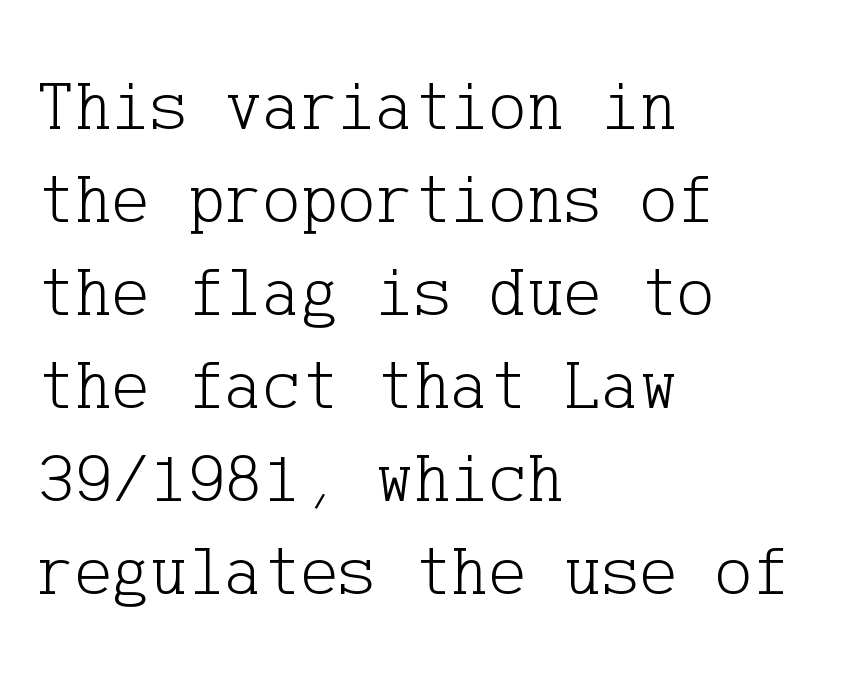
The image shows 71 px light serif type, upright; set left-aligned, normal line spacing (1.31x), normal letter spacing, not underlined; low stroke contrast and a medium x-height.
